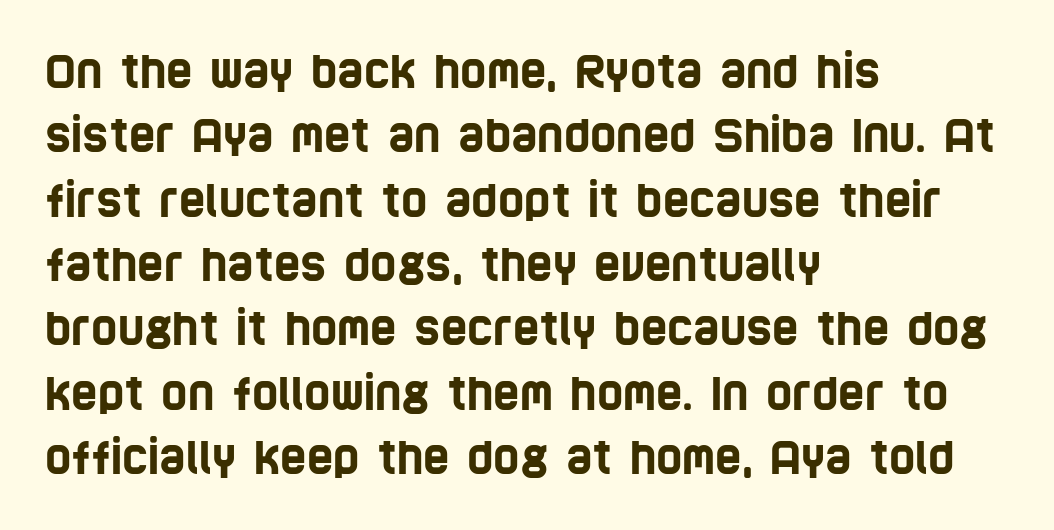
Characters follow at the spacing the type designer built in. Compared with typical paragraphs, the rows here are spaced about the same. The rag falls on the right side of this text block. The passage shown is typeset with a sans-serif family. Varying glyph widths throughout — classic text-font behaviour. This rendering features lettering with no underline.
